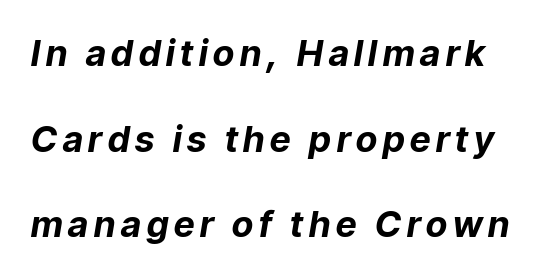
The image shows 36 px bold type, italic (leaning right); set loose line spacing (2.38x), not underlined; low stroke contrast and a medium x-height.
